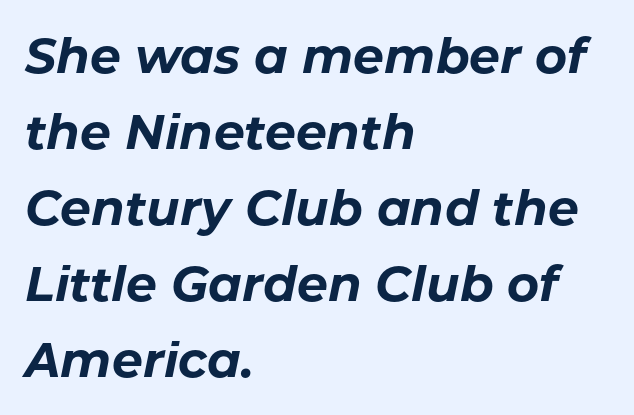
The image shows 49 px bold type, italic (leaning right); set left-aligned, normal line spacing (1.55x), normal letter spacing, not underlined; low stroke contrast and a medium x-height.
